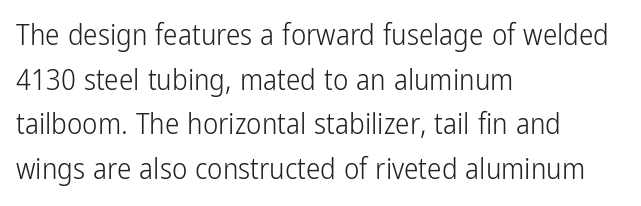
The image shows 29 px light, condensed sans-serif type, upright; set left-aligned, normal line spacing (1.54x), normal letter spacing, not underlined; low stroke contrast and a medium x-height.
